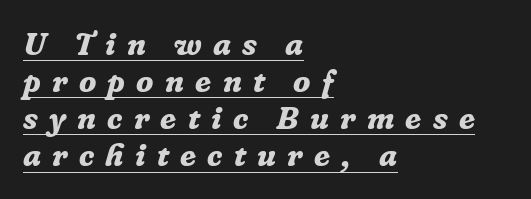
The image shows 32 px bold serif type, italic (leaning right); set left-aligned, line spacing 1.16x, unusually wide letter spacing (+0.35 em), underlined; low stroke contrast and a medium x-height.
